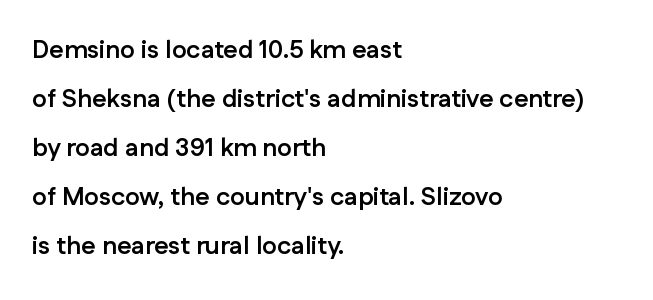
{"italic": "no", "bold": "yes", "underline": "no", "align": "left", "line_spacing": "loose", "line_spacing_ratio": 1.96, "letter_spacing": "normal", "letter_spacing_em": 0.0, "glyph_px": 25}
